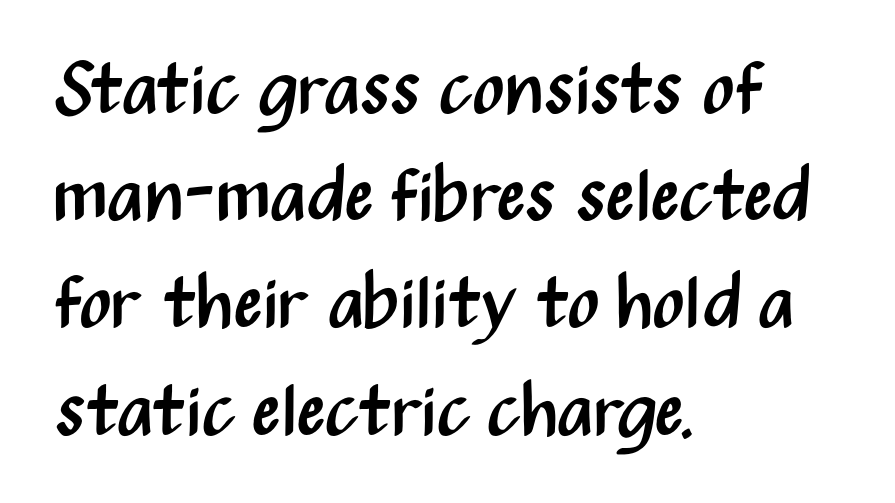
Q: Is the text bold? A: No.
Q: Is the text italic (slanted)? A: No, it is upright.
Q: Is the typeface a serif or a sans-serif typeface? A: Sans-serif.
Q: Is the text underlined? A: No.
Q: How is the paragraph aligned? A: Left-aligned.
Q: Is the spacing between letters normal or unusually wide? A: Normal.
Q: Is the spacing between lines tight, normal or loose? A: Normal.
Q: Width (condensed, normal, or wide)? A: Condensed.
Q: Stroke contrast? A: Medium.
Q: x-height? A: Medium.
Q: Monospaced? A: No.
